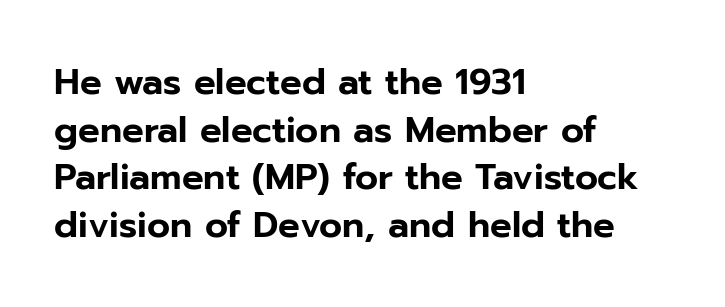
Q: Is the text italic (slanted)? A: No, it is upright.
Q: Is the typeface a serif or a sans-serif typeface? A: Sans-serif.
Q: Is the text underlined? A: No.
Q: How is the paragraph aligned? A: Left-aligned.
Q: Is the spacing between letters normal or unusually wide? A: Normal.
Q: Is the spacing between lines tight, normal or loose? A: Normal.
Q: Width (condensed, normal, or wide)? A: Normal.
Q: Stroke contrast? A: Low.
Q: x-height? A: Medium.
Q: Monospaced? A: No.
